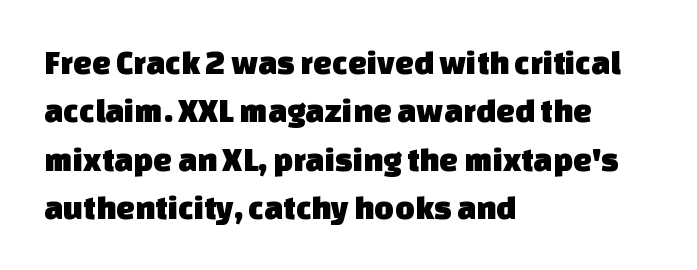
Q: Is the typeface a serif or a sans-serif typeface? A: Sans-serif.
Q: Is the text underlined? A: No.
Q: How is the paragraph aligned? A: Left-aligned.
Q: Is the spacing between letters normal or unusually wide? A: Normal.
Q: Is the spacing between lines tight, normal or loose? A: Normal.
Q: Width (condensed, normal, or wide)? A: Normal.
Q: Stroke contrast? A: Low.
Q: x-height? A: Large.
Q: Monospaced? A: No.
